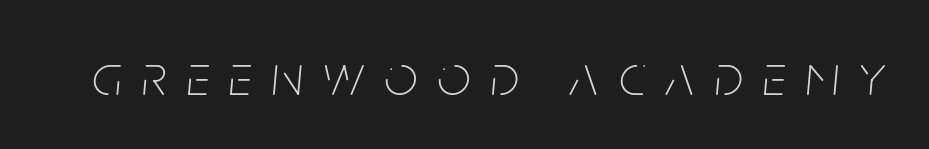
Q: Is the text bold? A: No.
Q: Is the text italic (slanted)? A: Yes, it leans right by about 5 degrees.
Q: Is the text underlined? A: No.
Q: Is the spacing between letters normal or unusually wide? A: Unusually wide.
Q: Width (condensed, normal, or wide)? A: Condensed.
Q: Stroke contrast? A: Low.
Q: x-height? A: Large.
Q: Monospaced? A: No.
